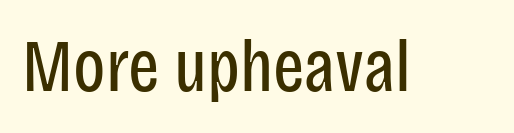
The image shows 74 px regular-weight, condensed sans-serif type, upright; set normal letter spacing, not underlined; low stroke contrast and a large x-height.
